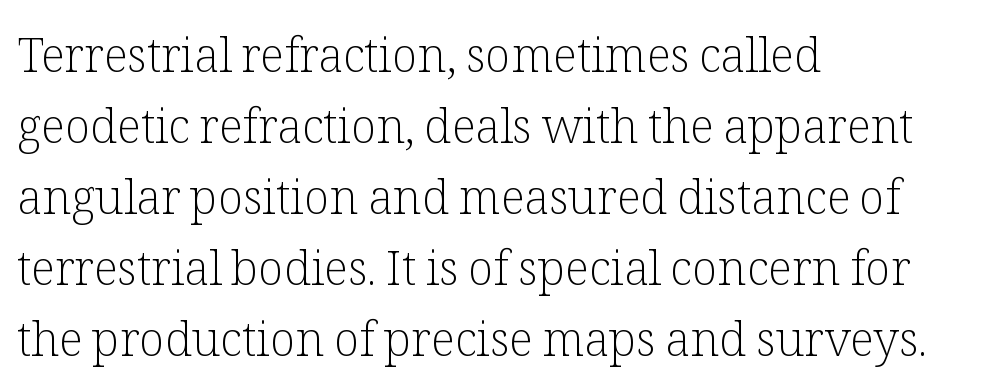
The image shows 47 px light serif type, upright; set left-aligned, normal line spacing (1.51x), normal letter spacing, not underlined; low stroke contrast and a medium x-height.
